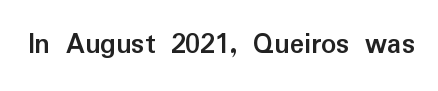
Q: Is the text bold? A: Yes.
Q: Is the text italic (slanted)? A: No, it is upright.
Q: Is the typeface a serif or a sans-serif typeface? A: Sans-serif.
Q: Is the text underlined? A: No.
Q: Is the spacing between letters normal or unusually wide? A: Normal.
Q: Width (condensed, normal, or wide)? A: Normal.
Q: Stroke contrast? A: Low.
Q: x-height? A: Medium.
Q: Monospaced? A: No.
